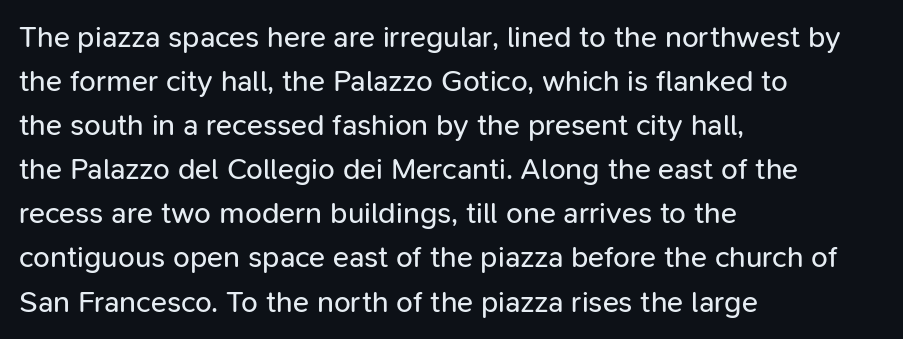
The image shows 30 px regular-weight sans-serif type, upright; set left-aligned, normal line spacing (1.47x), normal letter spacing, not underlined; low stroke contrast and a medium x-height.
